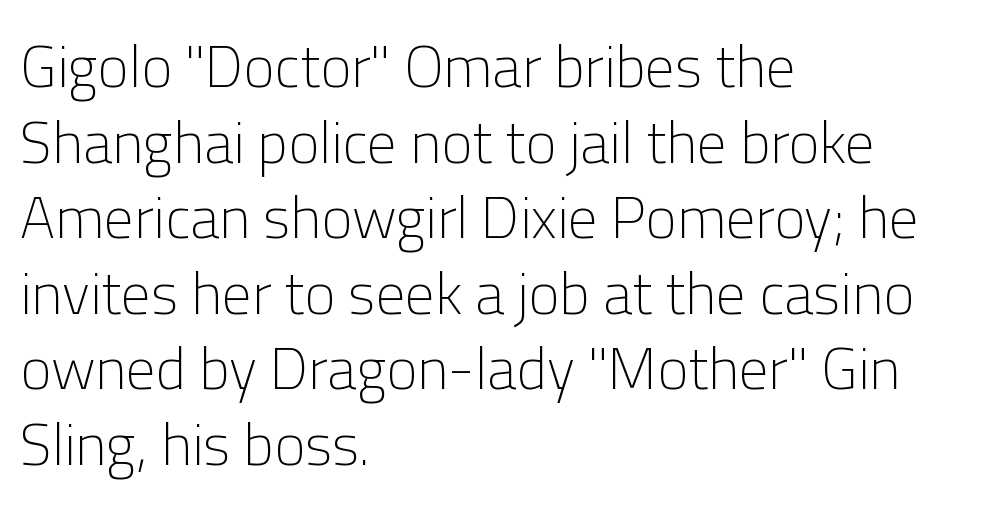
Q: Is the text bold? A: No.
Q: Is the text italic (slanted)? A: No, it is upright.
Q: Is the typeface a serif or a sans-serif typeface? A: Sans-serif.
Q: Is the text underlined? A: No.
Q: How is the paragraph aligned? A: Left-aligned.
Q: Is the spacing between letters normal or unusually wide? A: Normal.
Q: Is the spacing between lines tight, normal or loose? A: Normal.
Q: Width (condensed, normal, or wide)? A: Normal.
Q: Stroke contrast? A: Low.
Q: x-height? A: Medium.
Q: Monospaced? A: No.
